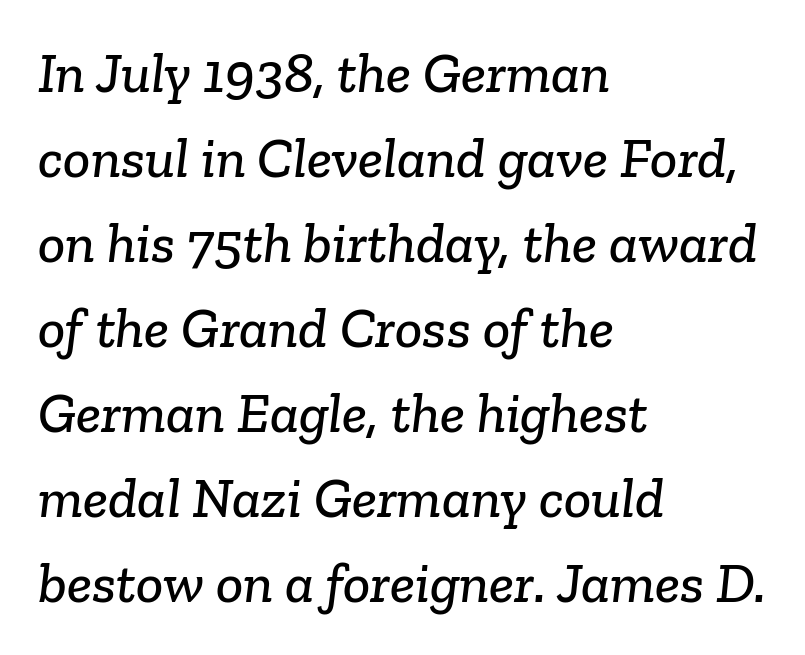
The image shows 57 px serif type; set left-aligned, normal line spacing (1.49x), normal letter spacing, not underlined; low stroke contrast and a medium x-height.
